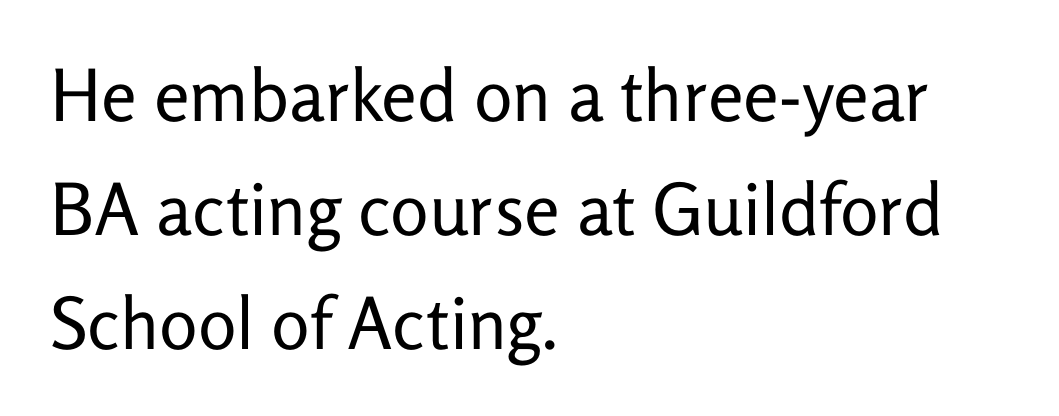
Q: Is the text bold? A: No.
Q: Is the text italic (slanted)? A: No, it is upright.
Q: Is the typeface a serif or a sans-serif typeface? A: Sans-serif.
Q: Is the text underlined? A: No.
Q: How is the paragraph aligned? A: Left-aligned.
Q: Is the spacing between letters normal or unusually wide? A: Normal.
Q: Is the spacing between lines tight, normal or loose? A: Normal.
Q: Width (condensed, normal, or wide)? A: Normal.
Q: Stroke contrast? A: Low.
Q: x-height? A: Medium.
Q: Monospaced? A: No.
